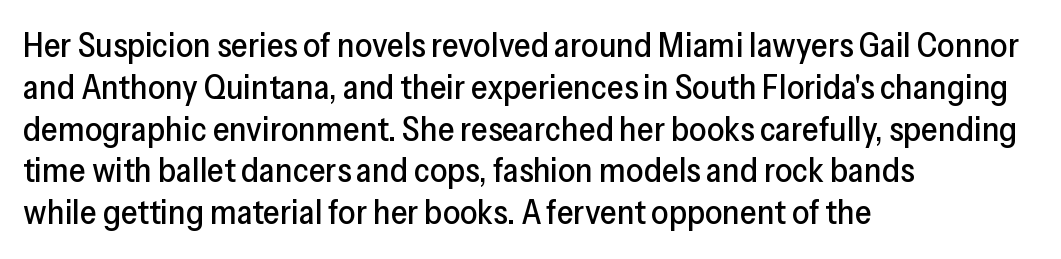
Is this a fixed-width face? No — the glyphs have proportional, varying widths. Serifs: no, the terminals of the letterforms are clean. Inter-character spacing is left at the font's built-in metrics. Designer's note — italics off, roman on.
